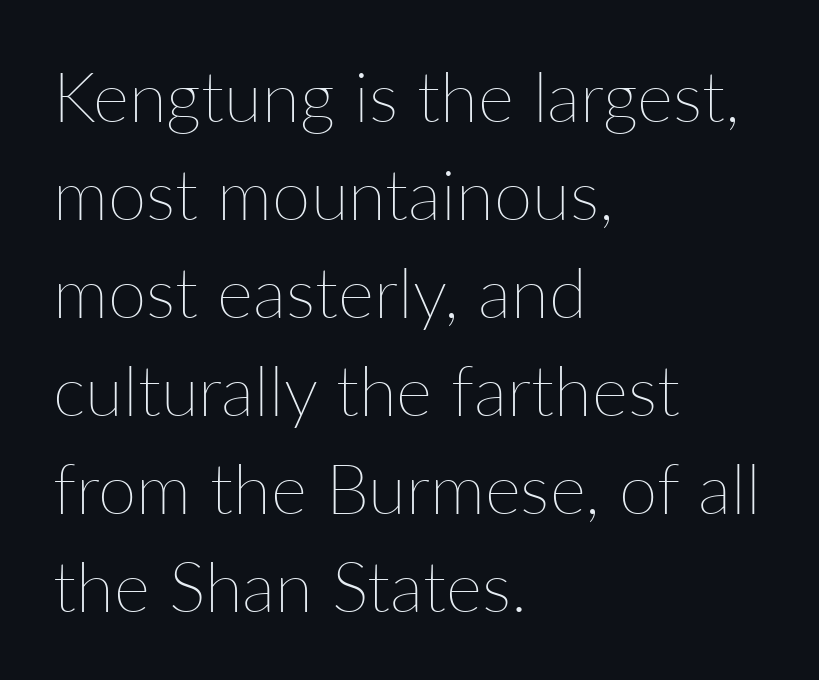
The image shows 69 px thin type, upright; set left-aligned, normal line spacing (1.42x), normal letter spacing, not underlined; low stroke contrast and a medium x-height.
